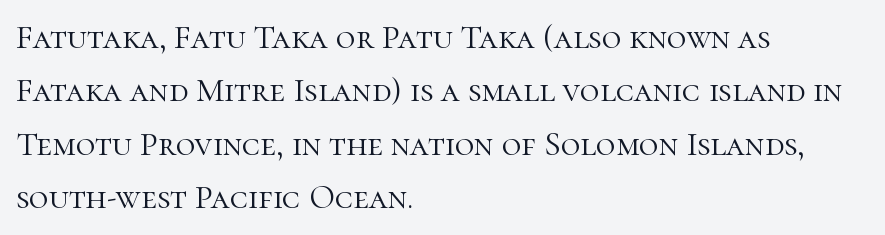
{"serif": "yes", "italic": "no", "bold": "no", "weight": "light", "width": "normal", "stroke_contrast": "high", "x_height": "medium", "monospaced": "no", "underline": "no", "align": "left", "line_spacing": "normal", "line_spacing_ratio": 1.57, "letter_spacing": "normal", "letter_spacing_em": 0.0, "glyph_px": 34}
